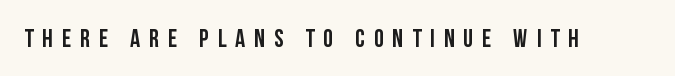
Letters rest on an invisible, unmarked baseline. In terms of letterspacing, this is a distinctly airy, spread setting. The lettering stays uniformly vertical, giving the passage a roman look.
